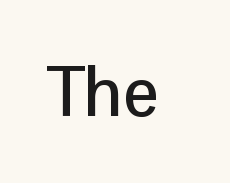
Q: Is the text italic (slanted)? A: No, it is upright.
Q: Is the typeface a serif or a sans-serif typeface? A: Sans-serif.
Q: Is the text underlined? A: No.
Q: Is the spacing between letters normal or unusually wide? A: Normal.
Q: Width (condensed, normal, or wide)? A: Normal.
Q: Stroke contrast? A: Low.
Q: x-height? A: Medium.
Q: Monospaced? A: No.
